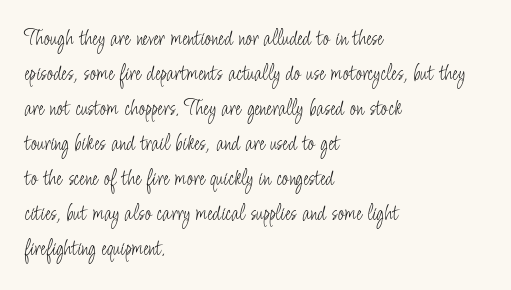
No word sits above an underline. The lines in this sample share a left origin and differ only in where they stop. Successive baselines arrive at the customary interval.
